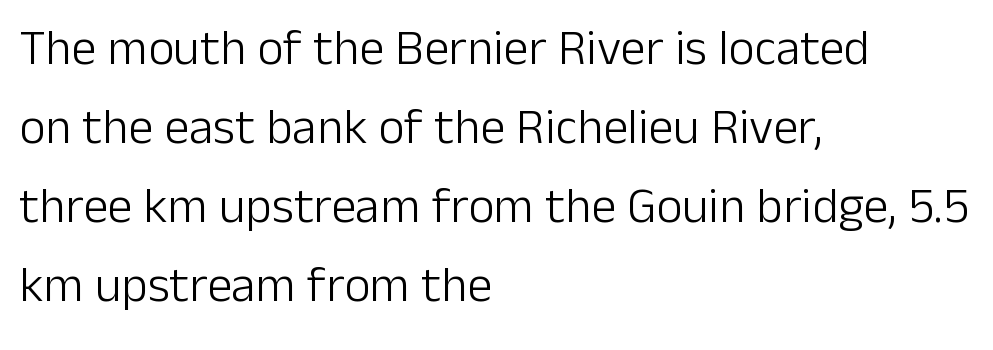
The image shows 50 px light sans-serif type, upright; set left-aligned, normal line spacing (1.58x), normal letter spacing, not underlined; low stroke contrast and a medium x-height.
